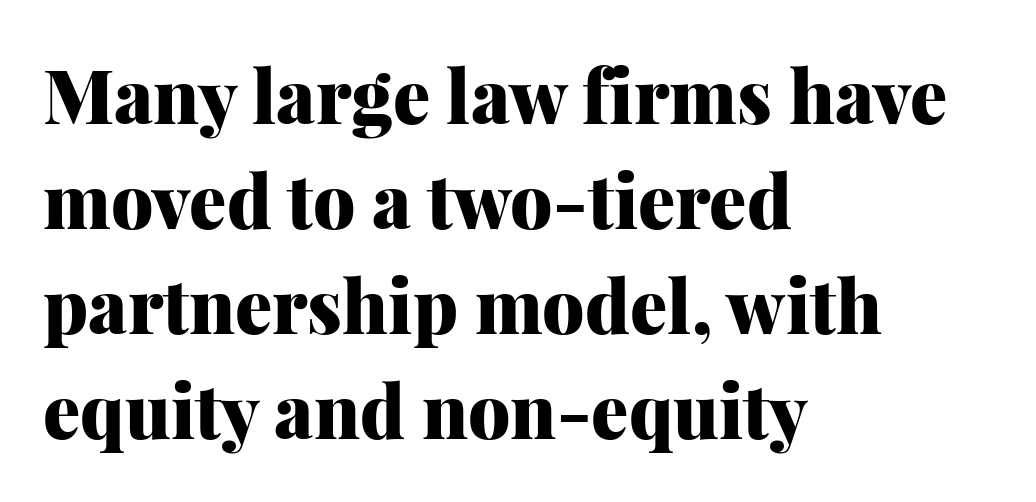
The image shows 74 px heavy serif type, upright; set left-aligned, normal line spacing (1.42x), normal letter spacing, not underlined; medium stroke contrast and a medium x-height.
